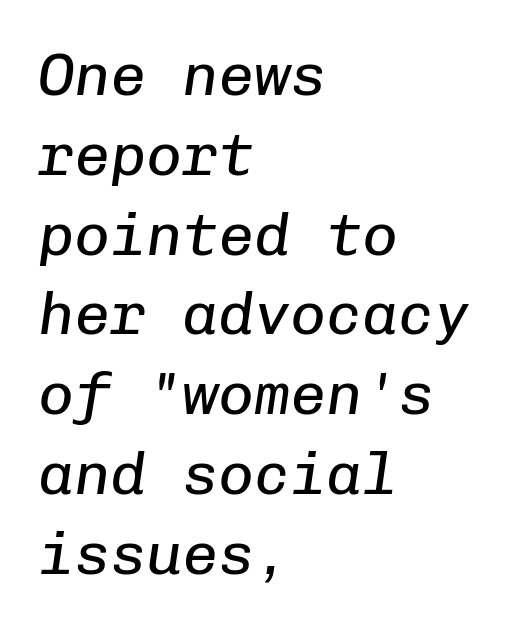
Q: Is the text bold? A: No.
Q: Is the text italic (slanted)? A: Yes, it leans right by about 8 degrees.
Q: Is the text underlined? A: No.
Q: How is the paragraph aligned? A: Left-aligned.
Q: Is the spacing between letters normal or unusually wide? A: Normal.
Q: Is the spacing between lines tight, normal or loose? A: Normal.
Q: Width (condensed, normal, or wide)? A: Normal.
Q: Stroke contrast? A: Low.
Q: x-height? A: Medium.
Q: Monospaced? A: Yes.
